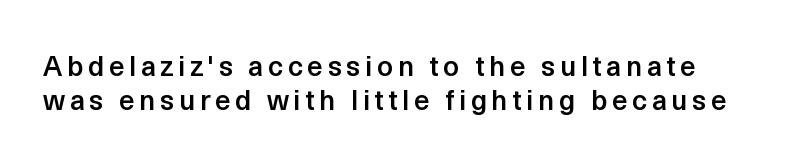
These words are printed semibold, heavier than regular yet not bold. A sans-serif font was chosen for this passage. Posture: straight, roman, zero tilt. The letters advance in unequal steps, a hallmark of proportional type. Anything drawn beneath the words? Only blank space.
